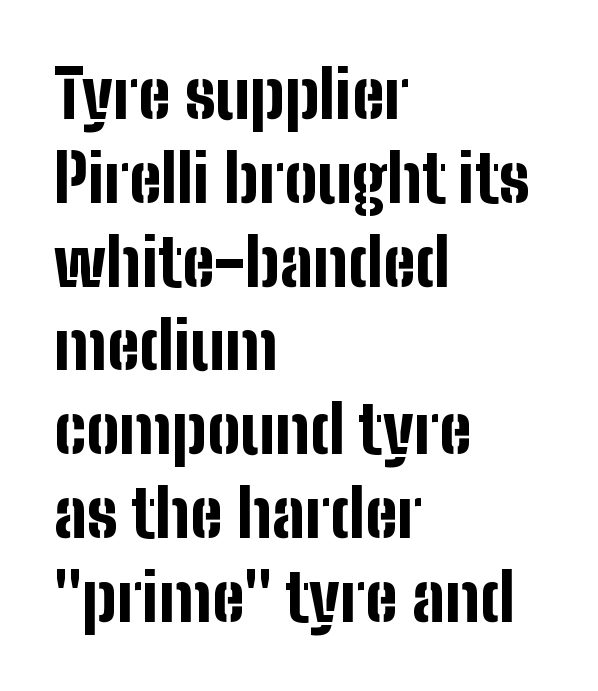
The image shows 66 px bold, condensed sans-serif type, upright; set left-aligned, normal line spacing (1.27x), normal letter spacing, not underlined; low stroke contrast and a medium x-height.
